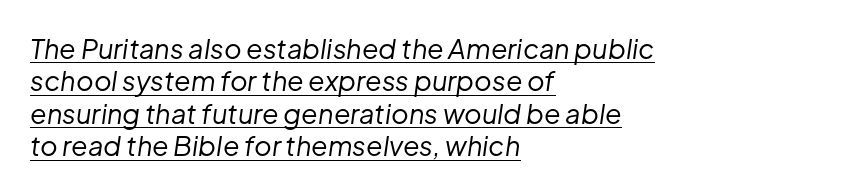
The image shows 27 px text type, italic (leaning right); set left-aligned, line spacing 1.2x, normal letter spacing, underlined.
